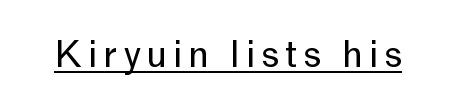
Think of a printed novel: that variable character pitch is what you see here. Summary of weight: not heavy and not bold. Underline: present. Serif or sans? Sans — the stroke terminals are bare.
